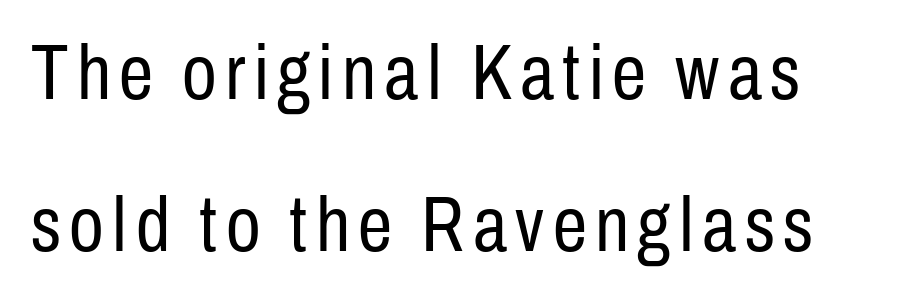
Q: Is the text bold? A: No.
Q: Is the text italic (slanted)? A: No, it is upright.
Q: Is the typeface a serif or a sans-serif typeface? A: Sans-serif.
Q: Is the text underlined? A: No.
Q: Is the spacing between lines tight, normal or loose? A: Loose.
Q: Width (condensed, normal, or wide)? A: Condensed.
Q: Stroke contrast? A: Low.
Q: x-height? A: Medium.
Q: Monospaced? A: No.
